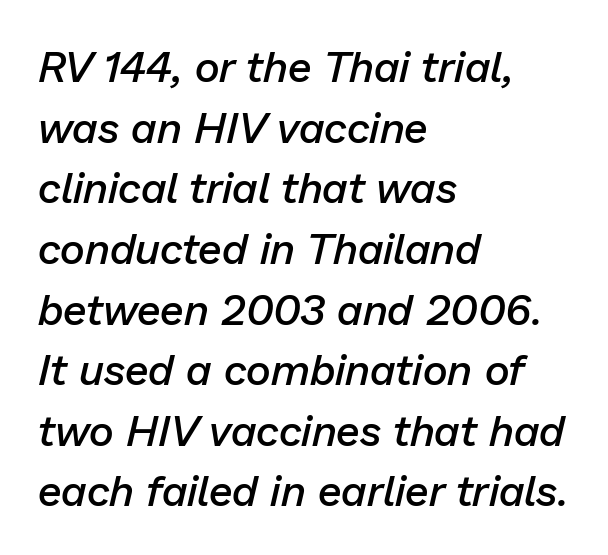
Characters follow at the spacing the type designer built in. Successive baselines arrive at the customary interval. This sample has the flowing, uneven cadence of proportional lettering. Compared with ordinary roman type, these characters are visibly tilted. Words float on clear page, feet unadorned.
